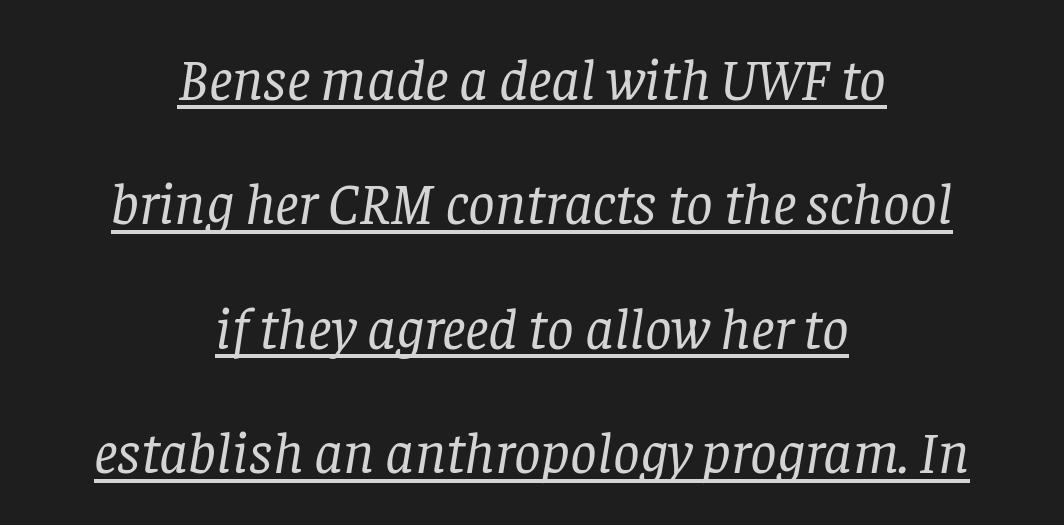
Q: Is the text bold? A: No.
Q: Is the text italic (slanted)? A: Yes, it leans right by about 8 degrees.
Q: Is the typeface a serif or a sans-serif typeface? A: Serif.
Q: Is the text underlined? A: Yes.
Q: How is the paragraph aligned? A: Centered.
Q: Is the spacing between letters normal or unusually wide? A: Normal.
Q: Is the spacing between lines tight, normal or loose? A: Loose.
Q: Width (condensed, normal, or wide)? A: Normal.
Q: Stroke contrast? A: Low.
Q: x-height? A: Large.
Q: Monospaced? A: No.
